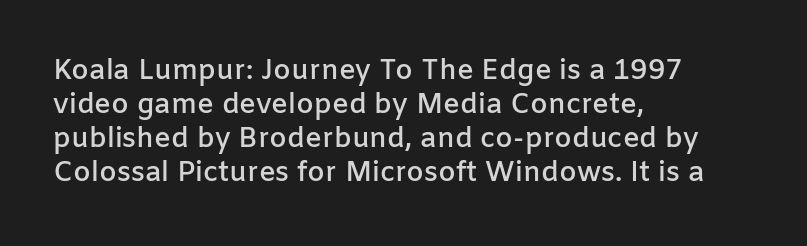
The image shows 28 px semibold sans-serif type, upright; set left-aligned, line spacing 1.21x, normal letter spacing, not underlined; low stroke contrast and a medium x-height.
